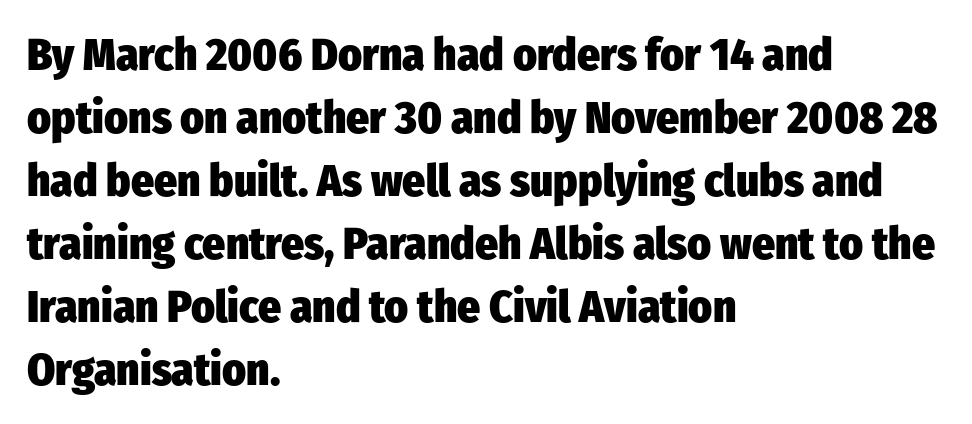
The image shows 45 px heavy, condensed sans-serif type, upright; set left-aligned, normal line spacing (1.4x), normal letter spacing, not underlined; low stroke contrast and a medium x-height.
